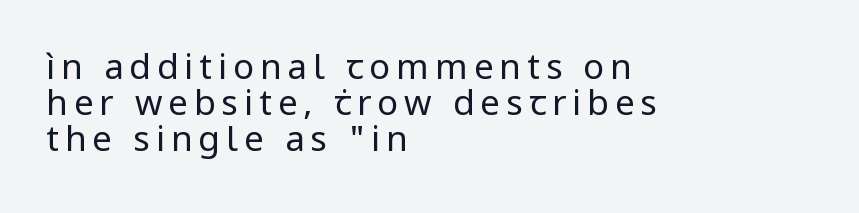
Q: Is the text bold? A: No.
Q: Is the text italic (slanted)? A: No, it is upright.
Q: Is the typeface a serif or a sans-serif typeface? A: Sans-serif.
Q: Is the text underlined? A: No.
Q: How is the paragraph aligned? A: Left-aligned.
Q: Is the spacing between lines tight, normal or loose? A: Tight.
Q: Width (condensed, normal, or wide)? A: Normal.
Q: Stroke contrast? A: Low.
Q: x-height? A: Medium.
Q: Monospaced? A: No.
